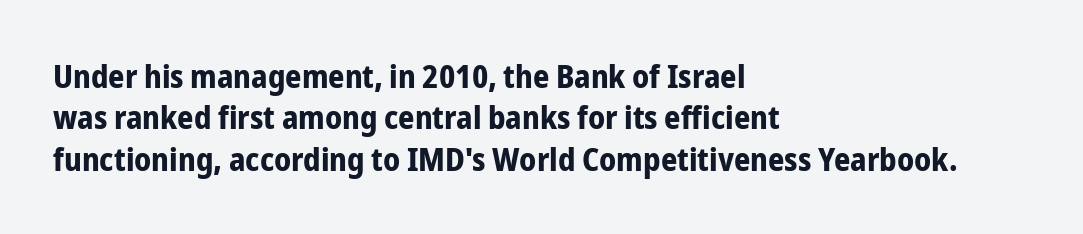
The characters display no serif detailing; their extremities are plain. The letters stand upright; this is a roman face. Vertical spacing — default. The face used here is proportionally spaced, like ordinary book or web type. The lines are quadded left.
